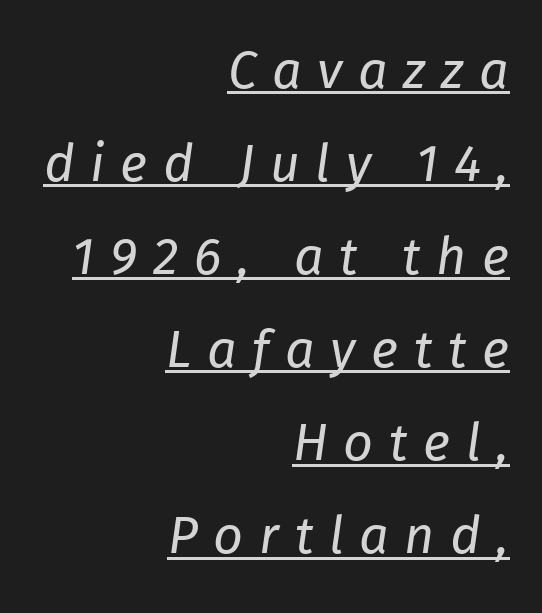
{"italic": "yes", "lean": "right", "slant_degrees": 8, "bold": "no", "weight": "regular", "width": "normal", "stroke_contrast": "low", "x_height": "medium", "monospaced": "no", "underline": "yes", "align": "right", "line_spacing_ratio": 1.79, "letter_spacing": "wide", "letter_spacing_em": 0.3, "glyph_px": 52}
